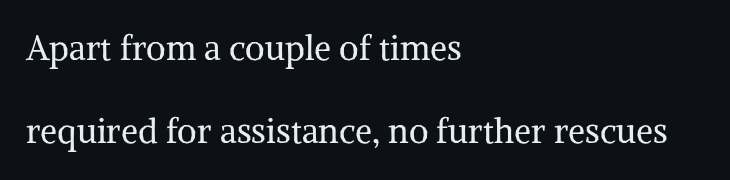
Q: Is the text bold? A: No.
Q: Is the text italic (slanted)? A: No, it is upright.
Q: Is the typeface a serif or a sans-serif typeface? A: Serif.
Q: Is the text underlined? A: No.
Q: How is the paragraph aligned? A: Left-aligned.
Q: Is the spacing between letters normal or unusually wide? A: Normal.
Q: Is the spacing between lines tight, normal or loose? A: Loose.
Q: Width (condensed, normal, or wide)? A: Normal.
Q: Stroke contrast? A: Medium.
Q: x-height? A: Medium.
Q: Monospaced? A: No.
